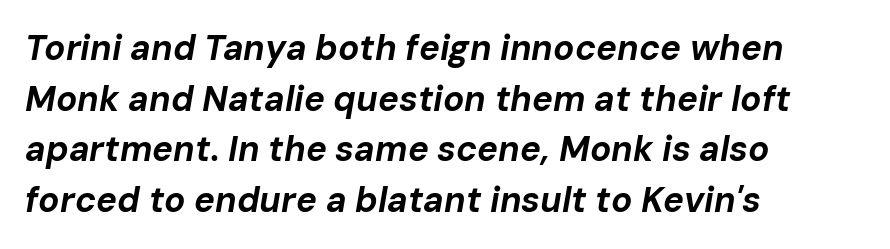
The letters are bold, with thick, heavy strokes. The passage shown is typed in a proportional face where columns would drift. The rendering anchors every line to the left-hand side. Rows of type keep a routine distance in the vertical direction.
